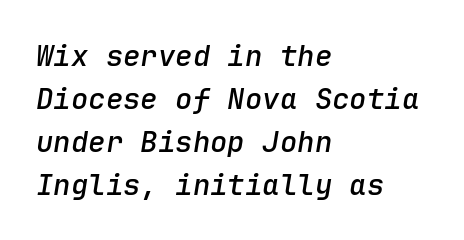
Nobody touched the tracking dial on this one. One glance says typical: line gaps are just what's usual. This sample has the even, mechanical cadence of fixed-width lettering. Characters are canted at an angle relative to the baseline's perpendicular. This rendering features lettering with no underline.
